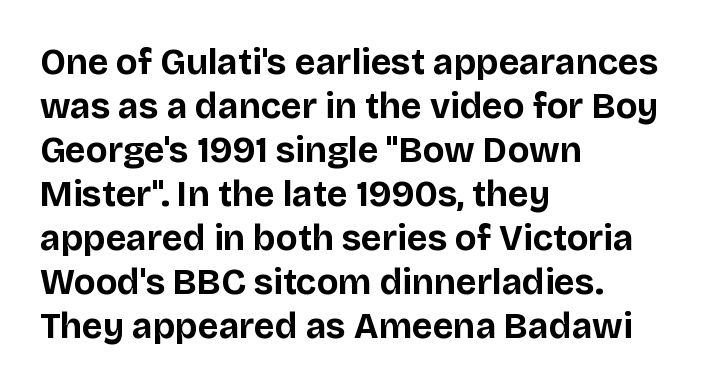
It's the straight-up-and-down kind of type. Spacing between characters is what you'd get straight out of the box. Its strokes are broad and dark, the hallmark of bold type. The designer went with a sans here, leaving each stem footless.
